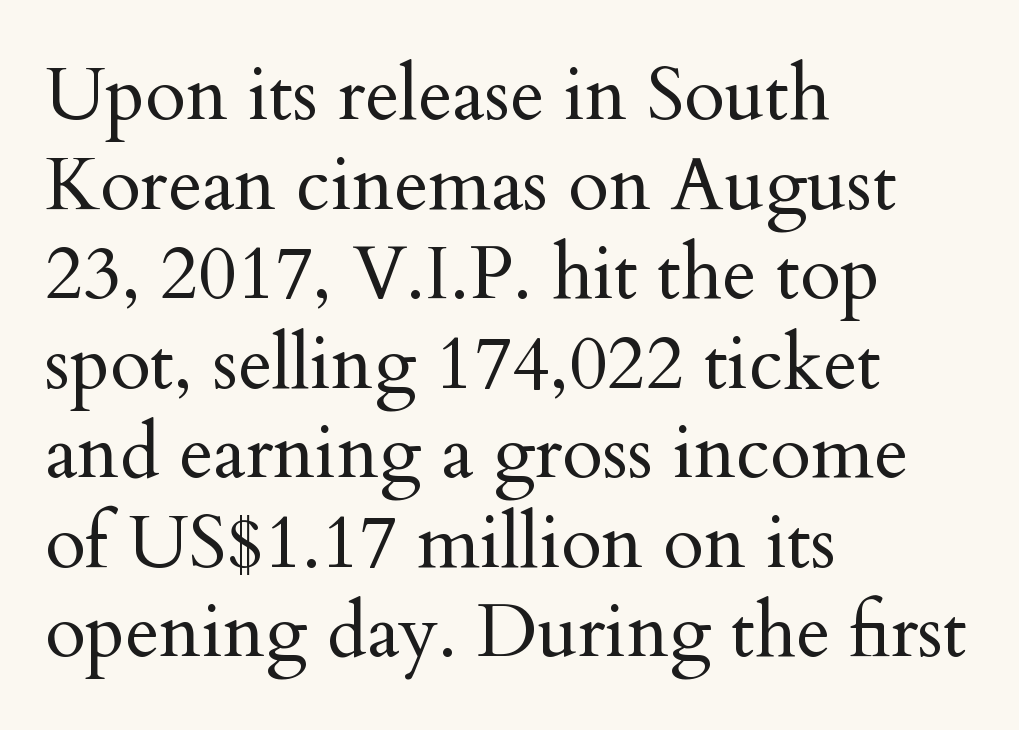
The image shows 74 px regular-weight serif type, upright; set left-aligned, line spacing 1.21x, normal letter spacing, not underlined; medium stroke contrast and a small x-height.
